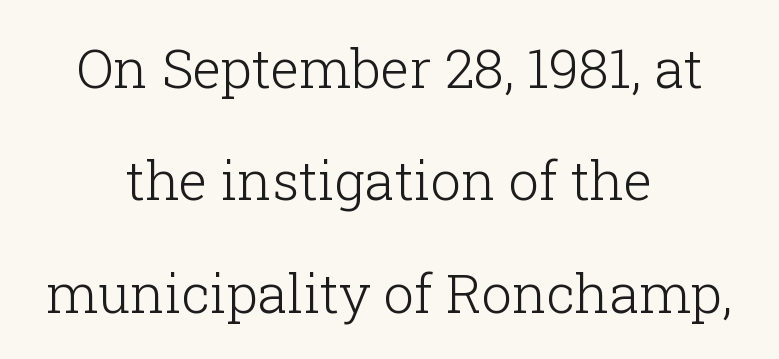
Q: Is the text bold? A: No.
Q: Is the text italic (slanted)? A: No, it is upright.
Q: Is the typeface a serif or a sans-serif typeface? A: Serif.
Q: Is the text underlined? A: No.
Q: How is the paragraph aligned? A: Centered.
Q: Is the spacing between letters normal or unusually wide? A: Normal.
Q: Is the spacing between lines tight, normal or loose? A: Loose.
Q: Width (condensed, normal, or wide)? A: Normal.
Q: Stroke contrast? A: Low.
Q: x-height? A: Medium.
Q: Monospaced? A: No.
